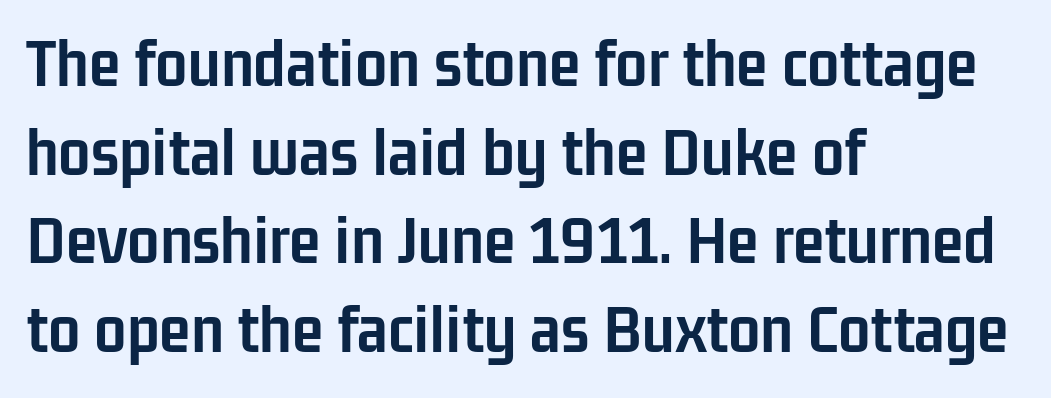
Lines of text with bare space underneath. Stroke thickness is high; the sample reads as a true bold. Honestly, the letter spacing is just normal — you wouldn't notice it. Ordinary non-slanted type is in use. The ragged edge is on the right, which tells us the setting is flush left. Proportional: the letters do not fall into vertical columns.
